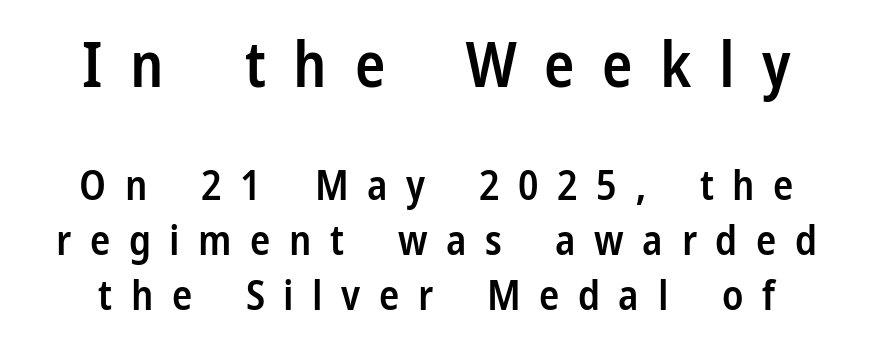
The image shows 63 px semibold, condensed sans-serif type, upright; set normal line spacing (1.32x), unusually wide letter spacing (+0.44 em), not underlined; the first (top) block is 1.5x larger; low stroke contrast and a medium x-height.
